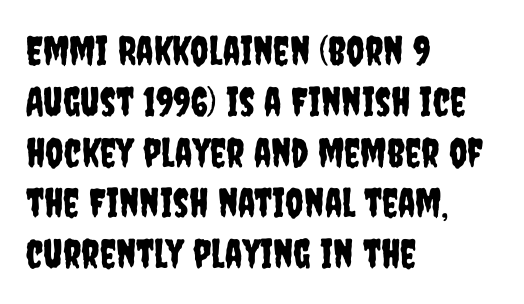
{"serif": "no", "italic": "no", "width": "condensed", "stroke_contrast": "low", "x_height": "large", "monospaced": "no", "underline": "no", "align": "left", "line_spacing": "normal", "line_spacing_ratio": 1.27, "letter_spacing": "normal", "letter_spacing_em": 0.0, "glyph_px": 40}
